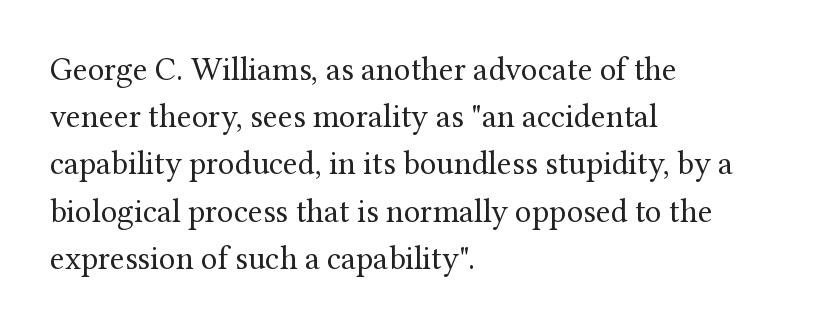
The image shows 33 px regular-weight serif type, upright; set left-aligned, normal line spacing (1.43x), normal letter spacing, not underlined; medium stroke contrast and a medium x-height.
